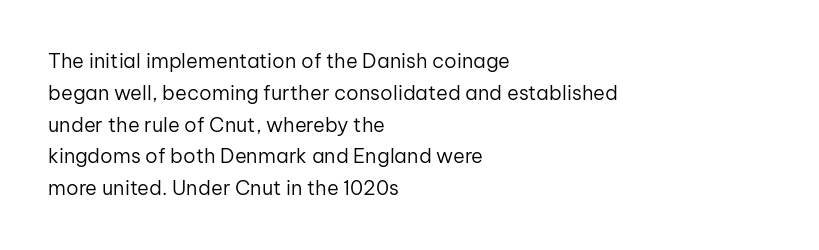
This is not heavy type; no bold has been used. Tracking here is standard; glyphs follow each other at the usual distance. Horizontal bands of white between lines are of average thickness. Underlining? Definitely not there. A student would call this left alignment; a typographer would say flush left, rag right.
